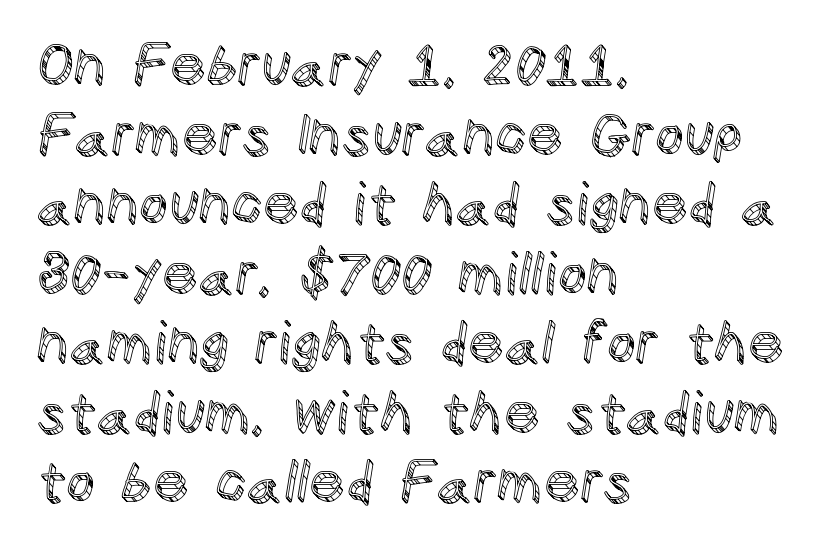
The image shows 57 px text type; set left-aligned, line spacing 1.22x, normal letter spacing, not underlined; a large x-height.
